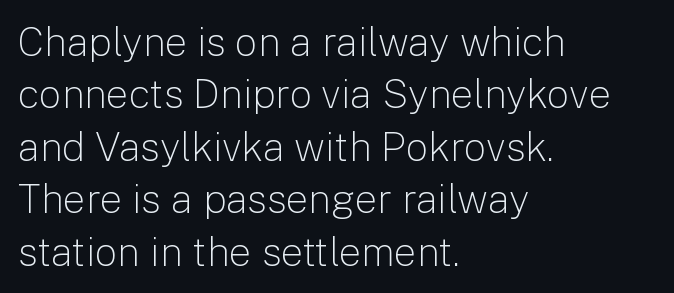
The image shows 40 px light sans-serif type, upright; set left-aligned, normal line spacing (1.31x), normal letter spacing, not underlined; low stroke contrast and a medium x-height.
